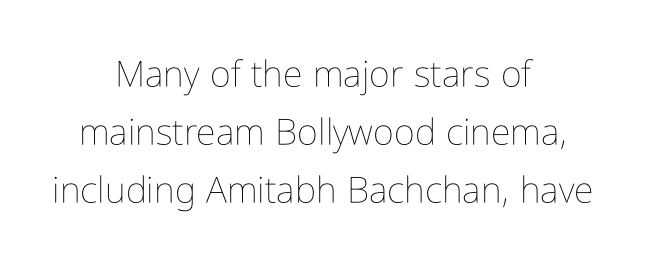
The specimen reads as upright at a glance. Just letters on the line, the space beneath them empty. Reading down the block, each line starts at a different indent, mirrored at its end. This sample has the flowing, uneven cadence of proportional lettering. The rows are spaced the way most documents space them. The passage shown has conventional tracking throughout.
